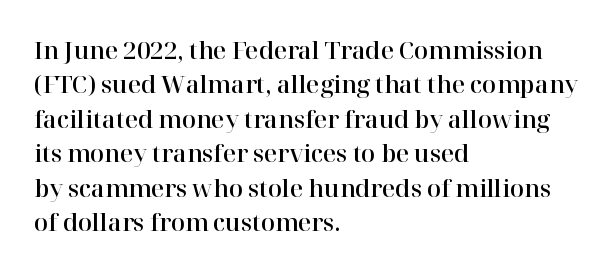
{"italic": "no", "underline": "no", "align": "left", "line_spacing": "normal", "line_spacing_ratio": 1.5, "letter_spacing": "normal", "letter_spacing_em": 0.0, "glyph_px": 23}
